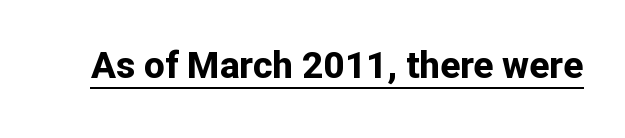
The image shows 37 px bold sans-serif type, upright; set normal letter spacing, underlined; low stroke contrast and a medium x-height.
